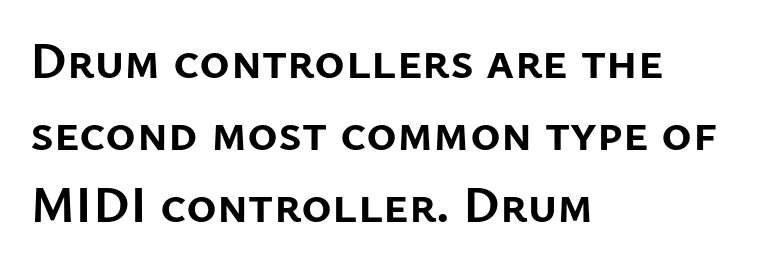
Q: Is the text bold? A: Yes.
Q: Is the text italic (slanted)? A: No, it is upright.
Q: Is the typeface a serif or a sans-serif typeface? A: Sans-serif.
Q: Is the text underlined? A: No.
Q: How is the paragraph aligned? A: Left-aligned.
Q: Is the spacing between letters normal or unusually wide? A: Normal.
Q: Is the spacing between lines tight, normal or loose? A: Normal.
Q: Width (condensed, normal, or wide)? A: Normal.
Q: Stroke contrast? A: Low.
Q: x-height? A: Medium.
Q: Monospaced? A: No.
